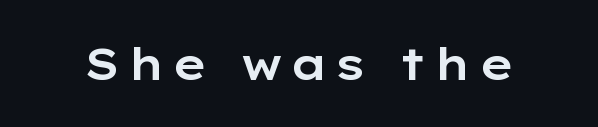
The image shows 44 px wide sans-serif type, upright; set not underlined; low stroke contrast and a medium x-height.
